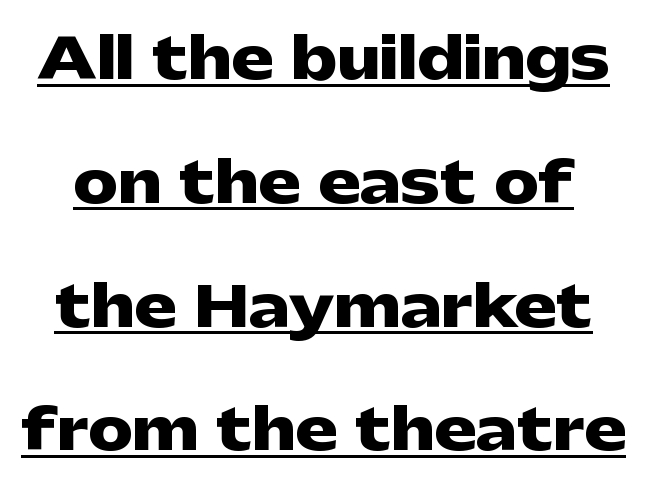
{"serif": "no", "italic": "no", "bold": "yes", "weight": "heavy", "width": "wide", "stroke_contrast": "low", "x_height": "medium", "monospaced": "no", "underline": "yes", "line_spacing": "loose", "line_spacing_ratio": 2.21, "letter_spacing": "normal", "letter_spacing_em": 0.0, "glyph_px": 56}
